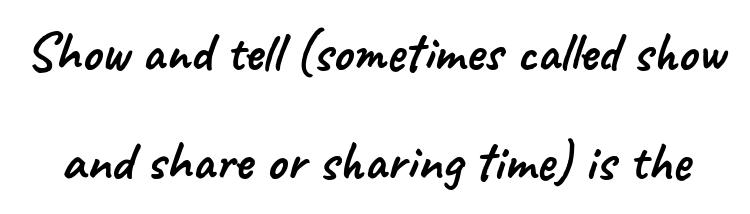
The image shows 55 px sans-serif type; set loose line spacing (1.99x), normal letter spacing, not underlined; low stroke contrast and a small x-height.
